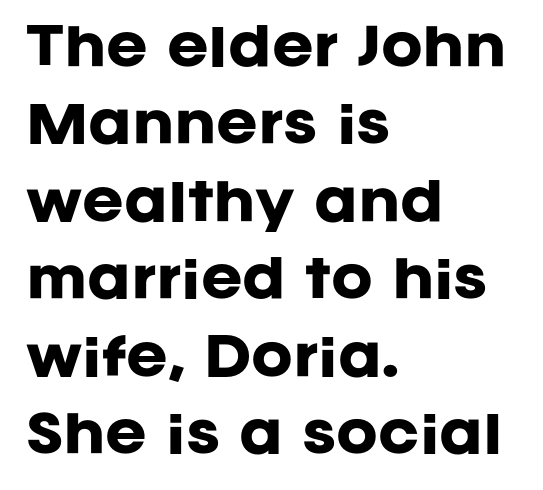
Bold? Absolutely — the strokes are thick and heavy. Each word holds together tightly as a unit, with standard inter-letter gaps. A roman cut, with each character standing at attention. The face used here is a sans, in the tradition of grotesques and geometrics.
